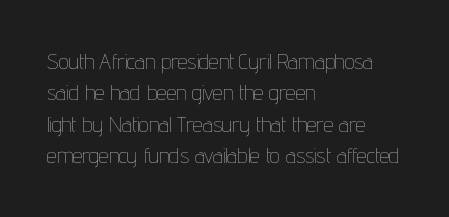
The image shows 22 px text type, upright; set left-aligned, normal line spacing (1.43x), normal letter spacing, not underlined.
